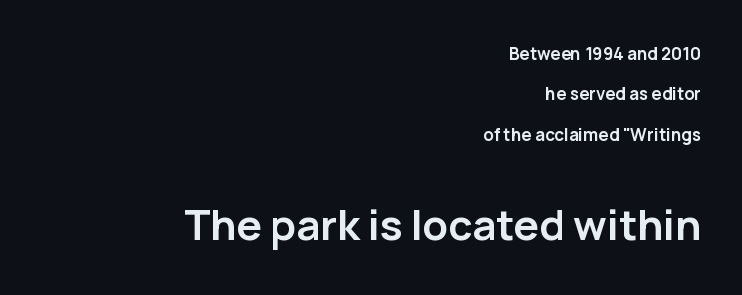
Scale increases going downward across the two blocks. The letters advance in unequal steps, a hallmark of proportional type. The paragraph has a hard right edge and a soft left edge. To sum up the face: it is a sans, with no serifs.
